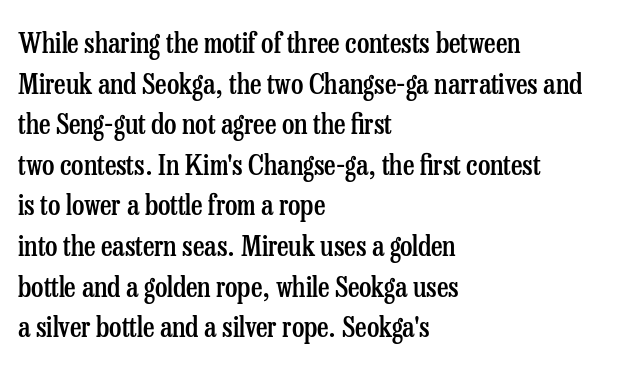
{"serif": "yes", "italic": "no", "bold": "semi", "weight": "semibold", "width": "condensed", "stroke_contrast": "low", "x_height": "medium", "monospaced": "no", "underline": "no", "align": "left", "line_spacing": "normal", "line_spacing_ratio": 1.45, "letter_spacing": "normal", "letter_spacing_em": 0.0, "glyph_px": 28}
